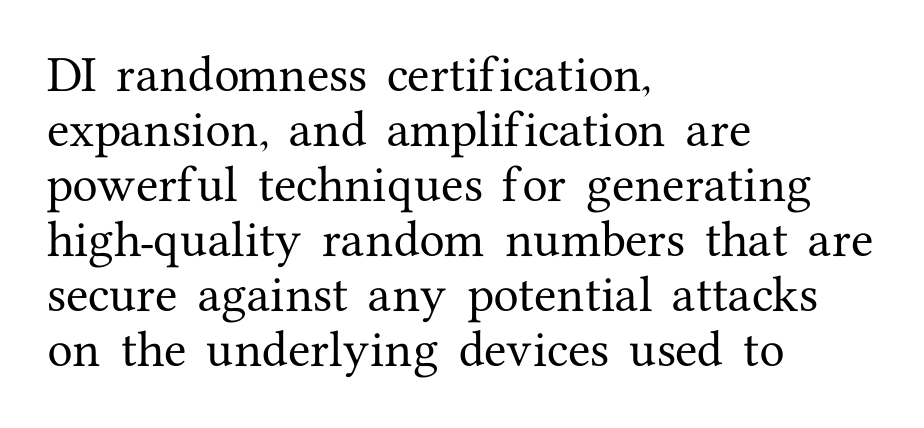
{"serif": "yes", "italic": "no", "width": "normal", "stroke_contrast": "medium", "x_height": "medium", "monospaced": "no", "underline": "no", "align": "left", "line_spacing": "normal", "line_spacing_ratio": 1.34, "letter_spacing": "normal", "letter_spacing_em": 0.0, "glyph_px": 41}
